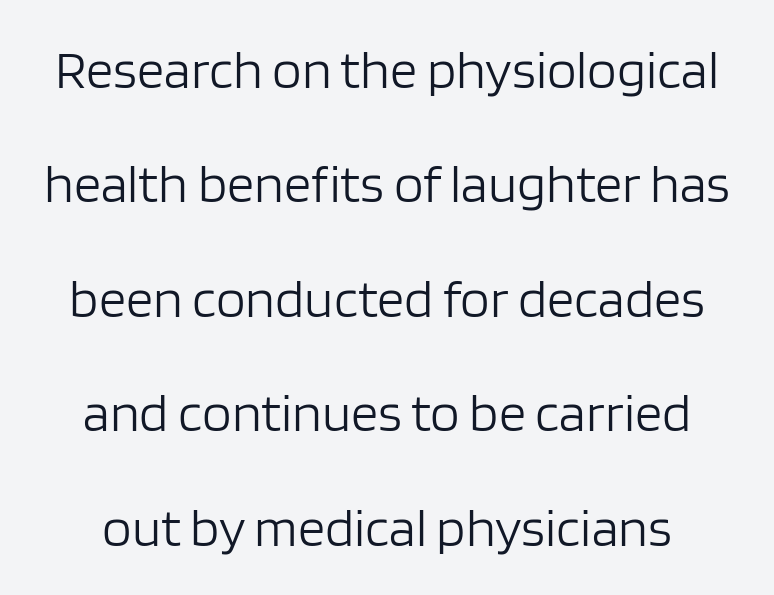
The image shows 54 px light sans-serif type, upright; set loose line spacing (2.12x), normal letter spacing, not underlined; low stroke contrast and a large x-height.
